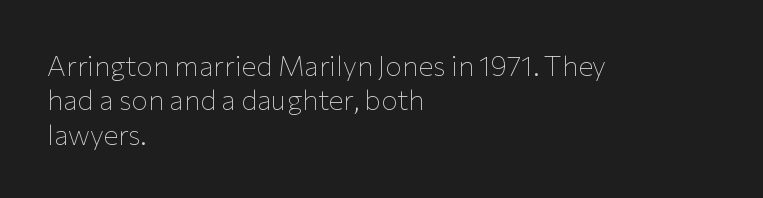
The typeface chosen for these lines omits serifs. The rendering uses natural spacing where letterforms have individual widths. This is the regular roman posture of the typeface. Caption: multi-line text, flush left, ragged right.
